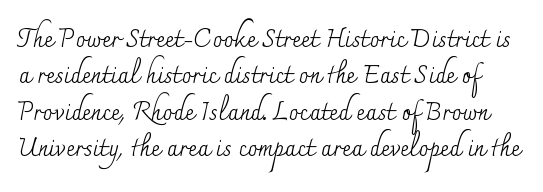
The image shows 24 px text type; set normal line spacing (1.52x), normal letter spacing, not underlined.
